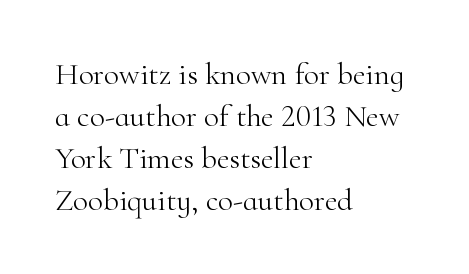
Q: Is the text bold? A: No.
Q: Is the text italic (slanted)? A: No, it is upright.
Q: Is the typeface a serif or a sans-serif typeface? A: Serif.
Q: Is the text underlined? A: No.
Q: How is the paragraph aligned? A: Left-aligned.
Q: Is the spacing between letters normal or unusually wide? A: Normal.
Q: Is the spacing between lines tight, normal or loose? A: Normal.
Q: Width (condensed, normal, or wide)? A: Normal.
Q: Stroke contrast? A: High.
Q: x-height? A: Small.
Q: Monospaced? A: No.
